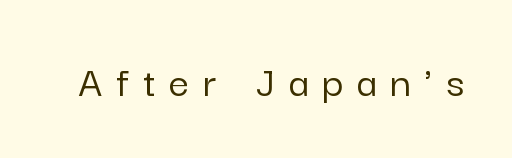
The rendering inserts visible extra space after every character. Upright lettering throughout. Here the designer chose a conventional face with non-uniform glyph widths. The face used here is a sans, in the tradition of grotesques and geometrics. Type without underlining.
